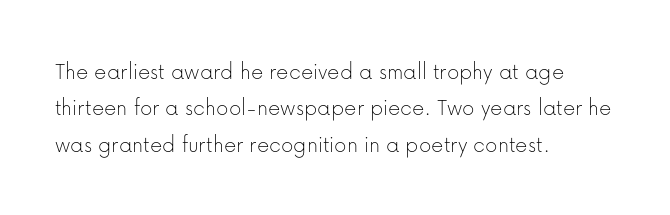
The foot of each line stays bare and open. These lines stack with their left ends in a neat column. Italic: no, the glyphs are upright roman. These lines sit exactly where default settings would place them.
